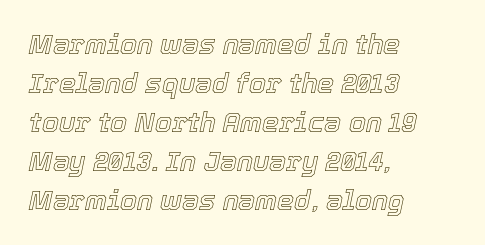
{"italic": "yes", "lean": "right", "slant_degrees": 12, "underline": "no", "align": "left", "line_spacing": "normal", "line_spacing_ratio": 1.44, "letter_spacing": "normal", "letter_spacing_em": 0.0, "glyph_px": 27}
